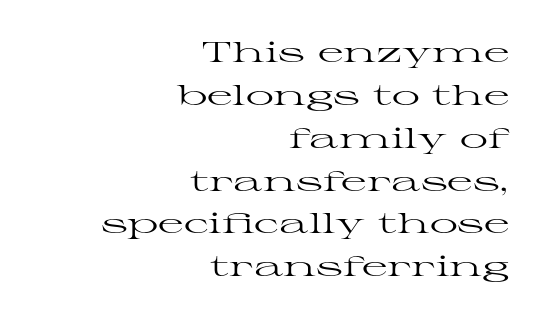
Proportional: the letters do not fall into vertical columns. Line ends are locked; line starts wander. Students, note that the glyphs here touch the page at normal intervals. Italic? Not at all — the glyphs are vertical. Stems and bowls with no extra thickness — not bold.
